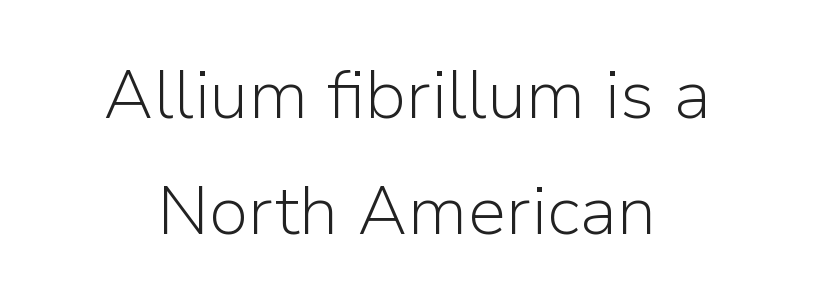
Q: Is the text bold? A: No.
Q: Is the text italic (slanted)? A: No, it is upright.
Q: Is the typeface a serif or a sans-serif typeface? A: Sans-serif.
Q: Is the text underlined? A: No.
Q: How is the paragraph aligned? A: Centered.
Q: Is the spacing between letters normal or unusually wide? A: Normal.
Q: Is the spacing between lines tight, normal or loose? A: Normal.
Q: Width (condensed, normal, or wide)? A: Normal.
Q: Stroke contrast? A: Low.
Q: x-height? A: Medium.
Q: Monospaced? A: No.
